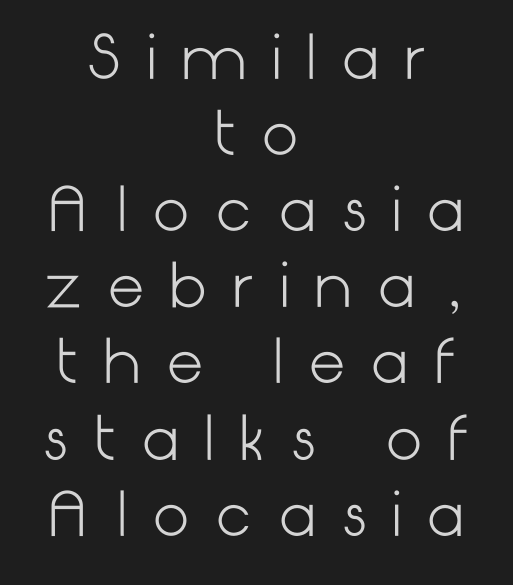
Q: Is the text bold? A: No.
Q: Is the text italic (slanted)? A: No, it is upright.
Q: Is the typeface a serif or a sans-serif typeface? A: Sans-serif.
Q: Is the text underlined? A: No.
Q: How is the paragraph aligned? A: Centered.
Q: Is the spacing between letters normal or unusually wide? A: Unusually wide.
Q: Is the spacing between lines tight, normal or loose? A: Normal.
Q: Width (condensed, normal, or wide)? A: Normal.
Q: Stroke contrast? A: Low.
Q: x-height? A: Medium.
